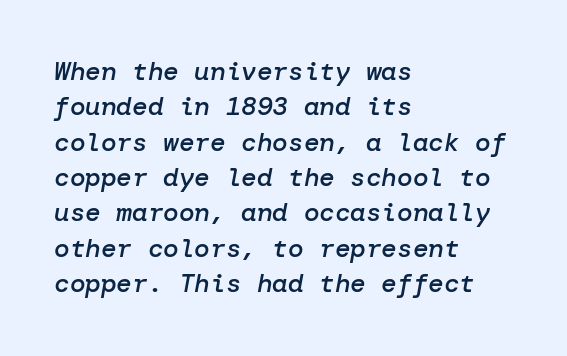
Decoration check: the copy has no underline. The paragraph shown leans on its left margin. How are the letters spaced? Ordinarily, with no added tracking. How heavy is the stroke? Medium-heavy — a semibold, shy of bold. Compared with typical paragraphs, the rows here are spaced about the same.
